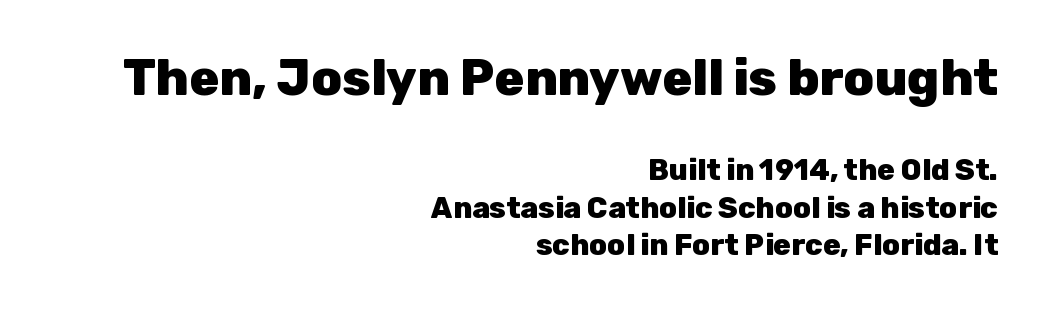
{"serif": "no", "italic": "no", "bold": "yes", "weight": "heavy", "width": "normal", "stroke_contrast": "low", "x_height": "medium", "monospaced": "no", "underline": "no", "align": "right", "line_spacing": "normal", "line_spacing_ratio": 1.29, "letter_spacing": "normal", "letter_spacing_em": 0.0, "larger_block": "first", "size_ratio": 1.72, "glyph_px": 50}
